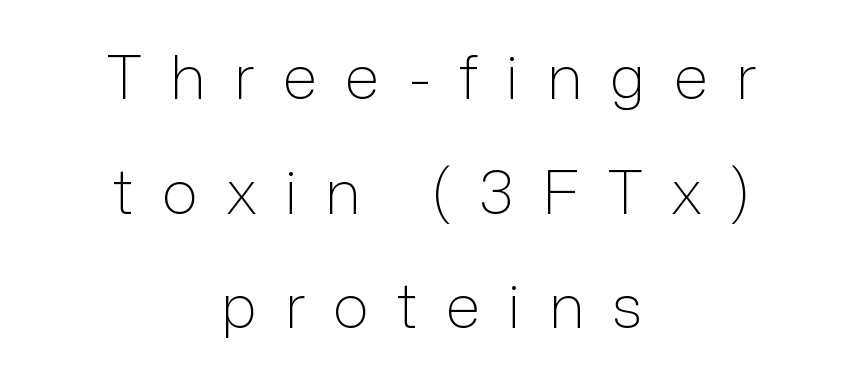
Q: Is the text bold? A: No.
Q: Is the text italic (slanted)? A: No, it is upright.
Q: Is the typeface a serif or a sans-serif typeface? A: Sans-serif.
Q: Is the text underlined? A: No.
Q: How is the paragraph aligned? A: Centered.
Q: Is the spacing between letters normal or unusually wide? A: Unusually wide.
Q: Width (condensed, normal, or wide)? A: Normal.
Q: Stroke contrast? A: Low.
Q: x-height? A: Medium.
Q: Monospaced? A: No.
